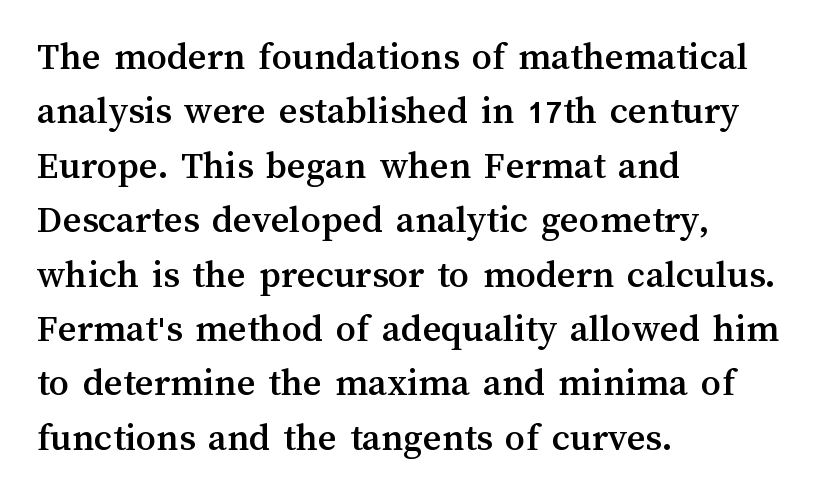
{"italic": "no", "width": "normal", "stroke_contrast": "medium", "x_height": "medium", "monospaced": "no", "underline": "no", "align": "left", "line_spacing": "normal", "line_spacing_ratio": 1.36, "letter_spacing": "normal", "letter_spacing_em": 0.0, "glyph_px": 40}
